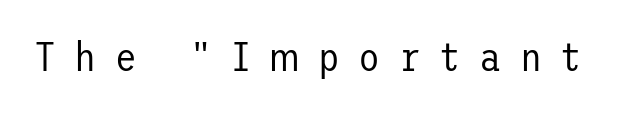
{"serif": "no", "italic": "no", "bold": "no", "weight": "regular", "width": "normal", "stroke_contrast": "low", "x_height": "medium", "underline": "no", "letter_spacing": "wide", "letter_spacing_em": 0.46, "glyph_px": 40}
